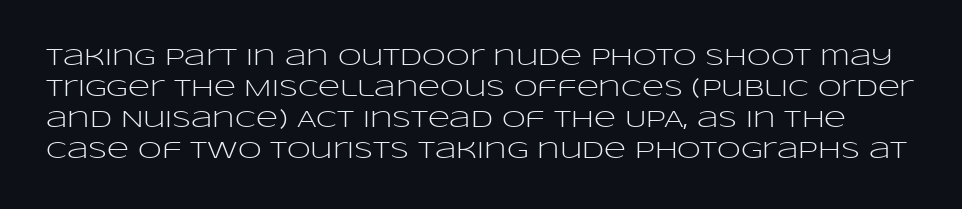
{"italic": "no", "bold": "no", "underline": "no", "line_spacing": "normal", "line_spacing_ratio": 1.29, "letter_spacing": "normal", "letter_spacing_em": 0.0, "glyph_px": 24}
